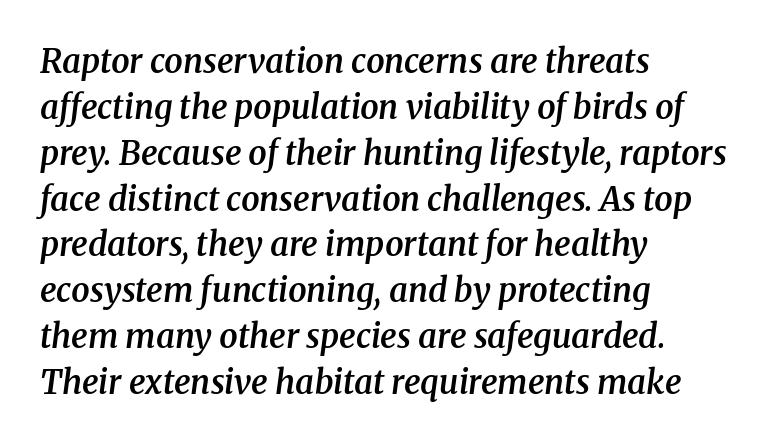
Q: Is the text bold? A: Semi-bold.
Q: Is the text italic (slanted)? A: Yes, it leans right by about 8 degrees.
Q: Is the typeface a serif or a sans-serif typeface? A: Serif.
Q: Is the text underlined? A: No.
Q: How is the paragraph aligned? A: Left-aligned.
Q: Is the spacing between letters normal or unusually wide? A: Normal.
Q: Is the spacing between lines tight, normal or loose? A: Normal.
Q: Width (condensed, normal, or wide)? A: Normal.
Q: Stroke contrast? A: Medium.
Q: x-height? A: Medium.
Q: Monospaced? A: No.
